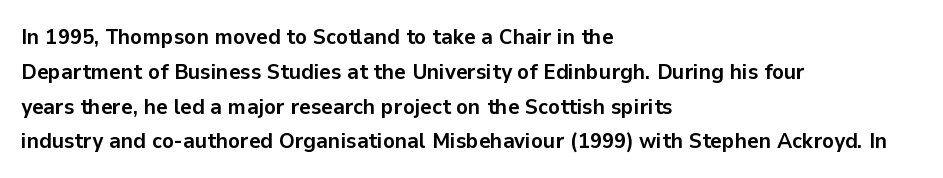
The image shows 22 px bold type, upright; set left-aligned, normal line spacing (1.58x), normal letter spacing, not underlined.
